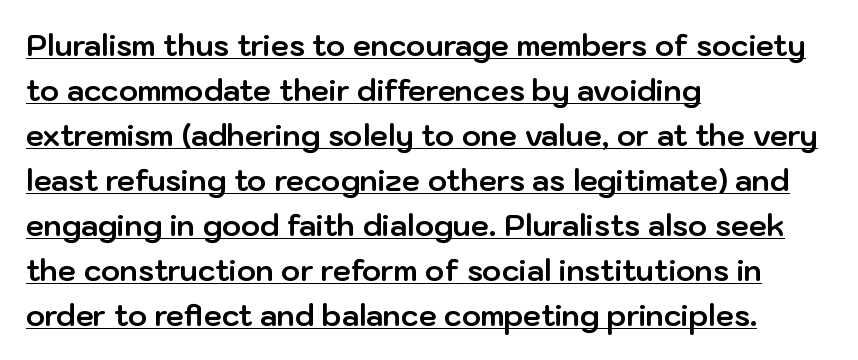
Posture: upright roman. Short note: letters normally spaced. You can see a thin bar hugging the bottom of the glyphs. This is heavy type, rendered in bold. The space between consecutive lines is moderate. Is the block centered? No — it sits flush against the left margin.
